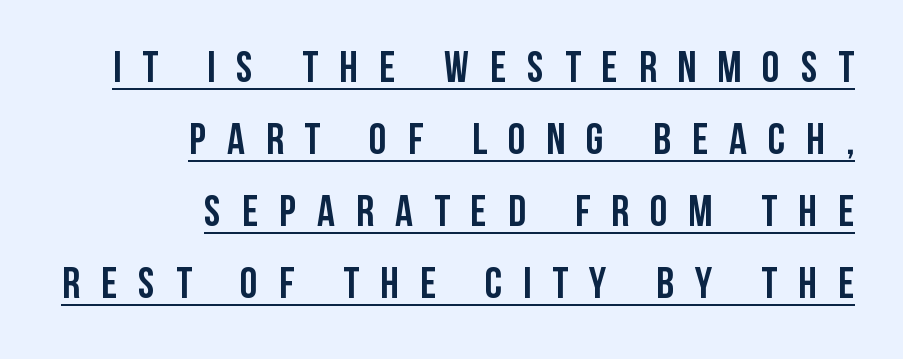
{"serif": "no", "italic": "no", "bold": "yes", "weight": "semibold", "width": "condensed", "stroke_contrast": "low", "x_height": "large", "monospaced": "no", "underline": "yes", "align": "right", "line_spacing": "normal", "line_spacing_ratio": 1.64, "letter_spacing": "wide", "letter_spacing_em": 0.48, "glyph_px": 44}
